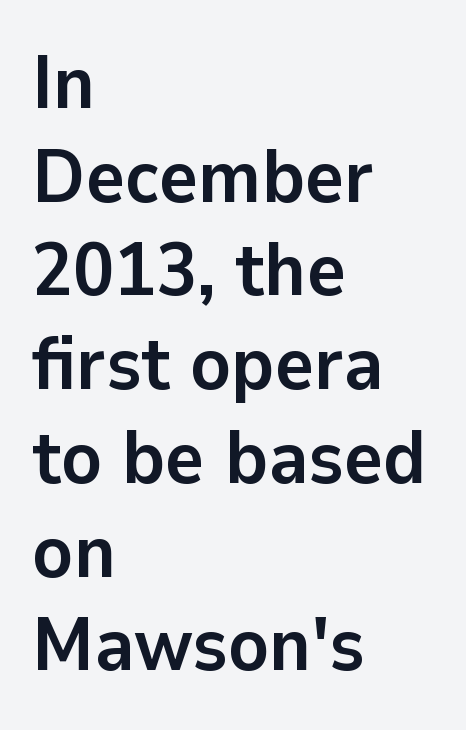
The glyphs have the mass of a bold cut. The rag falls on the right side of this text block. Every character sits straight up, as roman type does. A typesetter would call this zero additional tracking. Serifs: no, the terminals of the letterforms are clean.
